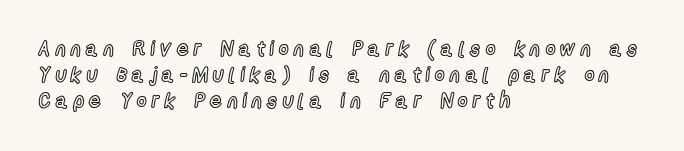
{"underline": "no", "align": "left", "line_spacing": "normal", "line_spacing_ratio": 1.25, "letter_spacing": "wide", "letter_spacing_em": 0.25, "glyph_px": 21}
